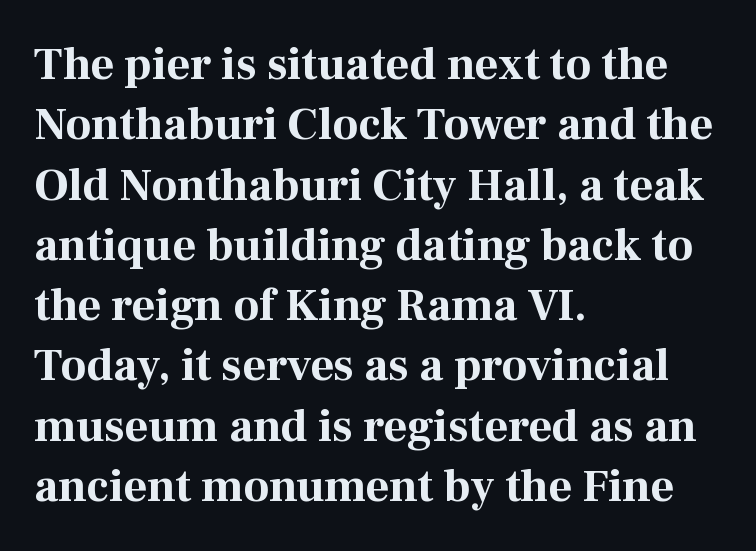
Q: Is the text bold? A: Yes.
Q: Is the text italic (slanted)? A: No, it is upright.
Q: Is the typeface a serif or a sans-serif typeface? A: Serif.
Q: Is the text underlined? A: No.
Q: How is the paragraph aligned? A: Left-aligned.
Q: Is the spacing between letters normal or unusually wide? A: Normal.
Q: Is the spacing between lines tight, normal or loose? A: Normal.
Q: Width (condensed, normal, or wide)? A: Normal.
Q: Stroke contrast? A: Medium.
Q: x-height? A: Medium.
Q: Monospaced? A: No.
